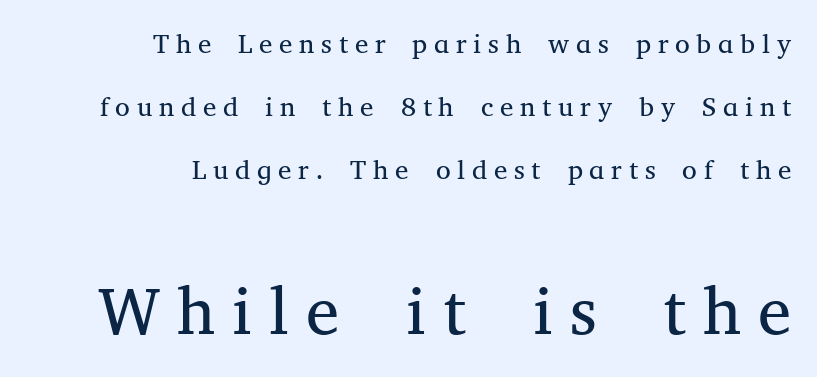
Q: Is the text bold? A: No.
Q: Is the text italic (slanted)? A: No, it is upright.
Q: Is the typeface a serif or a sans-serif typeface? A: Serif.
Q: Is the text underlined? A: No.
Q: How is the paragraph aligned? A: Right-aligned.
Q: Is the spacing between letters normal or unusually wide? A: Unusually wide.
Q: Is the spacing between lines tight, normal or loose? A: Loose.
Q: Which block of text is set in a larger size, the first (top) or the second (bottom)? A: The second (bottom) one.
Q: Width (condensed, normal, or wide)? A: Normal.
Q: Stroke contrast? A: Medium.
Q: x-height? A: Medium.
Q: Monospaced? A: No.
